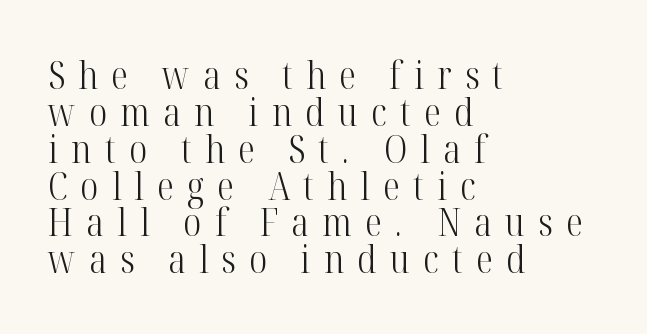
Letterform terminals end in serifs throughout the passage. Notice how descenders almost collide with the ascenders below — that's tight leading. A typesetter would call this proportional, since set widths differ per character. All the whitespace from short lines collects on the right.
